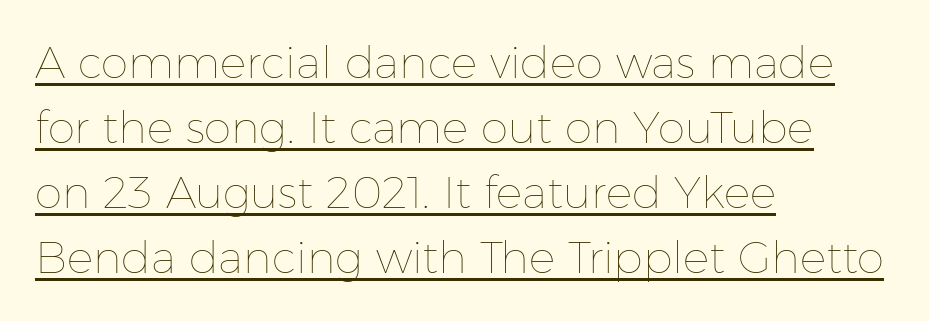
Q: Is the text bold? A: No.
Q: Is the text italic (slanted)? A: No, it is upright.
Q: Is the text underlined? A: Yes.
Q: How is the paragraph aligned? A: Left-aligned.
Q: Is the spacing between letters normal or unusually wide? A: Normal.
Q: Is the spacing between lines tight, normal or loose? A: Normal.
Q: Width (condensed, normal, or wide)? A: Normal.
Q: Stroke contrast? A: Low.
Q: x-height? A: Medium.
Q: Monospaced? A: No.
